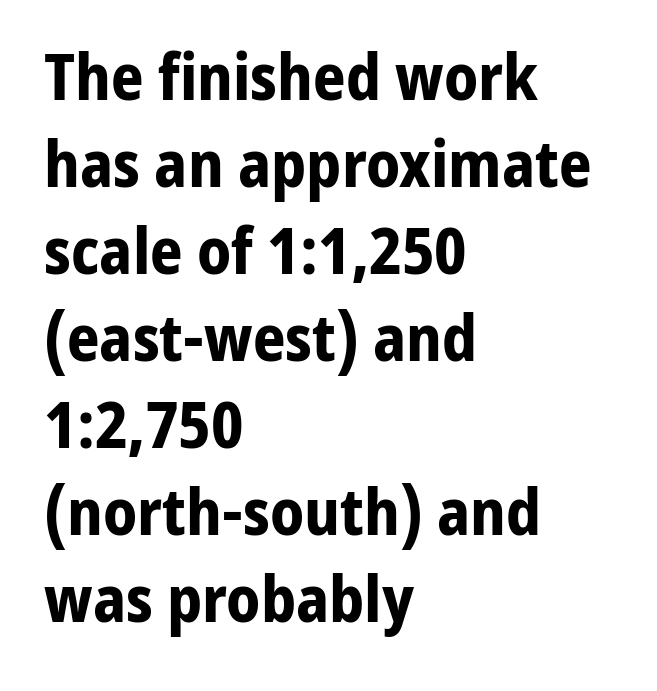
The image shows 64 px bold sans-serif type, upright; set left-aligned, normal line spacing (1.36x), normal letter spacing, not underlined; low stroke contrast and a medium x-height.
